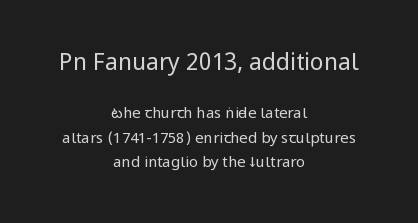
{"italic": "no", "bold": "no", "underline": "no", "align": "center", "line_spacing": "normal", "line_spacing_ratio": 1.64, "letter_spacing": "normal", "letter_spacing_em": 0.0, "larger_block": "first", "size_ratio": 1.53, "glyph_px": 23}
